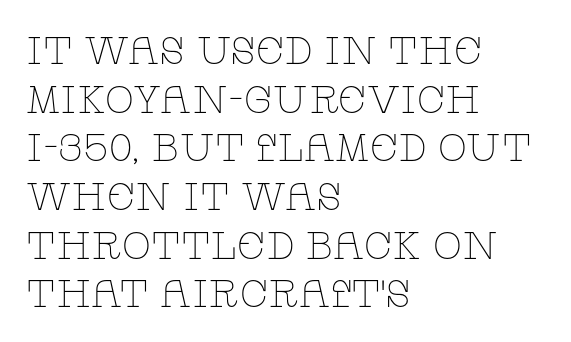
Q: Is the text bold? A: No.
Q: Is the text italic (slanted)? A: No, it is upright.
Q: Is the typeface a serif or a sans-serif typeface? A: Serif.
Q: Is the text underlined? A: No.
Q: How is the paragraph aligned? A: Left-aligned.
Q: Is the spacing between letters normal or unusually wide? A: Normal.
Q: Is the spacing between lines tight, normal or loose? A: Normal.
Q: Width (condensed, normal, or wide)? A: Wide.
Q: Stroke contrast? A: Low.
Q: x-height? A: Large.
Q: Monospaced? A: No.
